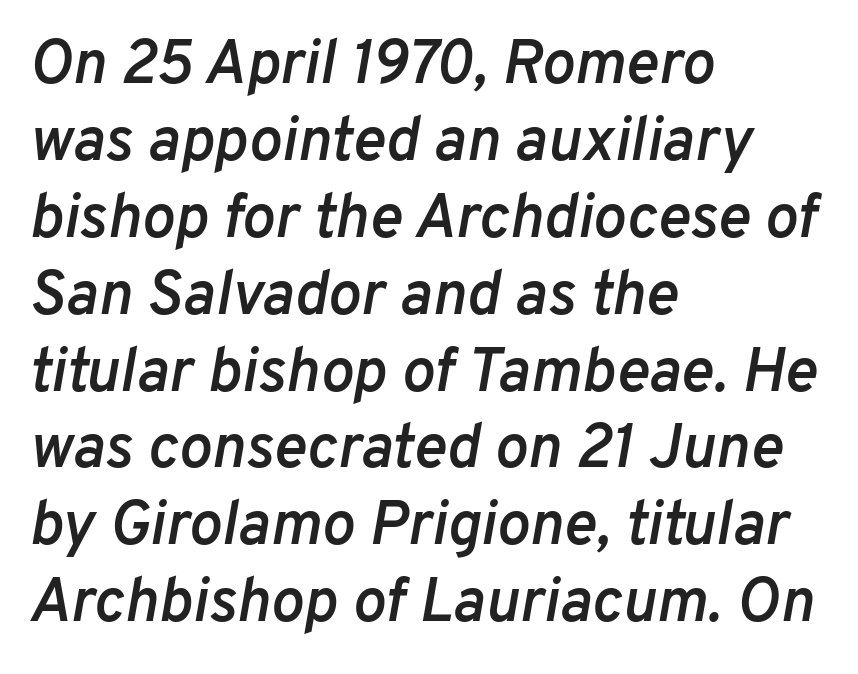
The image shows 62 px semibold type, italic (leaning right); set left-aligned, line spacing 1.24x, normal letter spacing, not underlined; low stroke contrast and a medium x-height.
